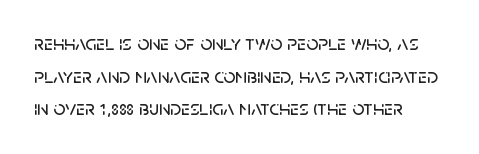
The image shows 21 px text type, upright; set left-aligned, normal line spacing (1.55x), normal letter spacing, not underlined.
